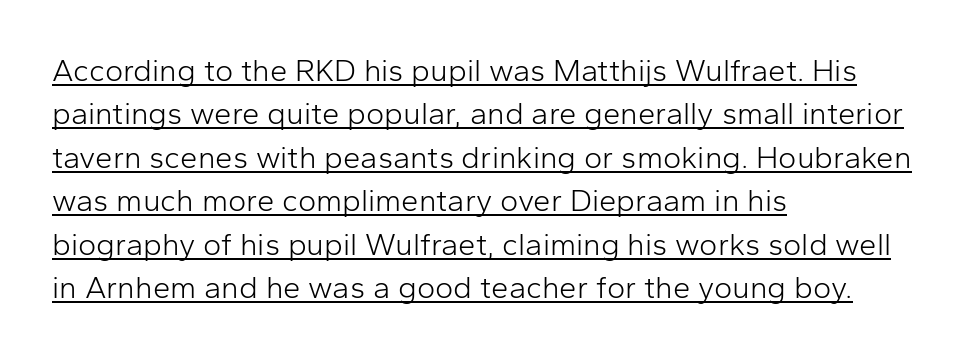
Q: Is the text bold? A: No.
Q: Is the text italic (slanted)? A: No, it is upright.
Q: Is the typeface a serif or a sans-serif typeface? A: Sans-serif.
Q: Is the text underlined? A: Yes.
Q: How is the paragraph aligned? A: Left-aligned.
Q: Is the spacing between letters normal or unusually wide? A: Normal.
Q: Is the spacing between lines tight, normal or loose? A: Normal.
Q: Width (condensed, normal, or wide)? A: Normal.
Q: Stroke contrast? A: Low.
Q: x-height? A: Medium.
Q: Monospaced? A: No.
